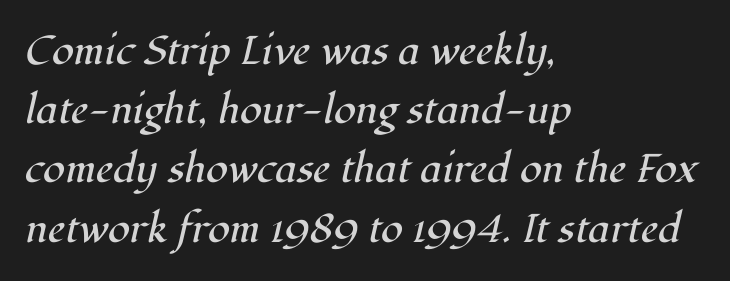
The image shows 40 px regular-weight serif type, italic (leaning right); set left-aligned, normal line spacing (1.48x), normal letter spacing, not underlined; high stroke contrast and a medium x-height.
